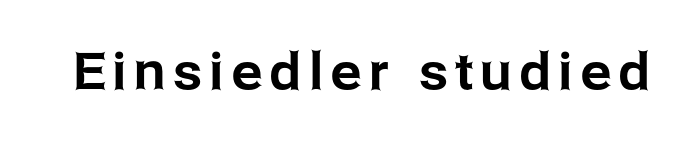
The image shows 51 px sans-serif type, upright; set not underlined; low stroke contrast and a medium x-height.
